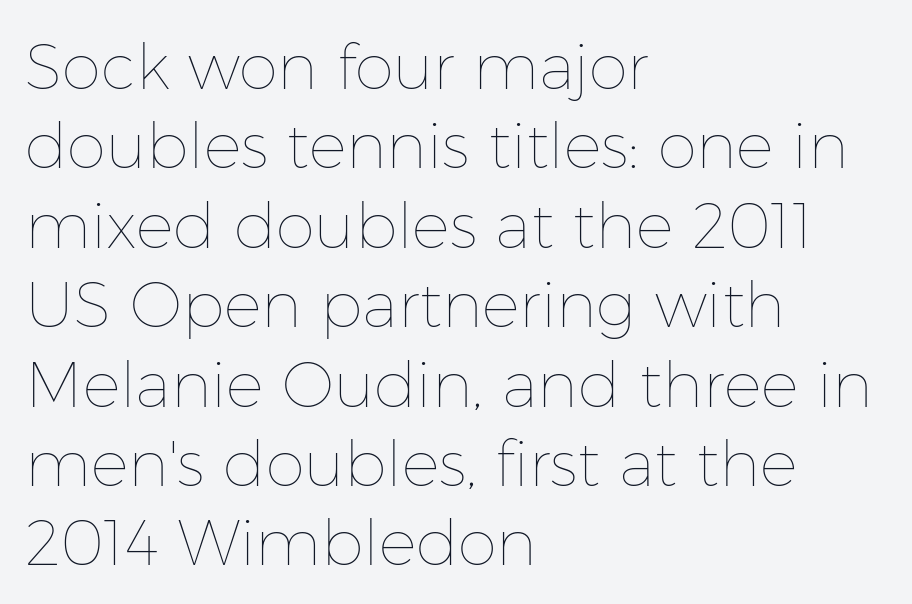
{"italic": "no", "bold": "no", "weight": "thin", "width": "normal", "stroke_contrast": "low", "x_height": "medium", "monospaced": "no", "underline": "no", "align": "left", "line_spacing": "normal", "line_spacing_ratio": 1.26, "letter_spacing": "normal", "letter_spacing_em": 0.0, "glyph_px": 63}
